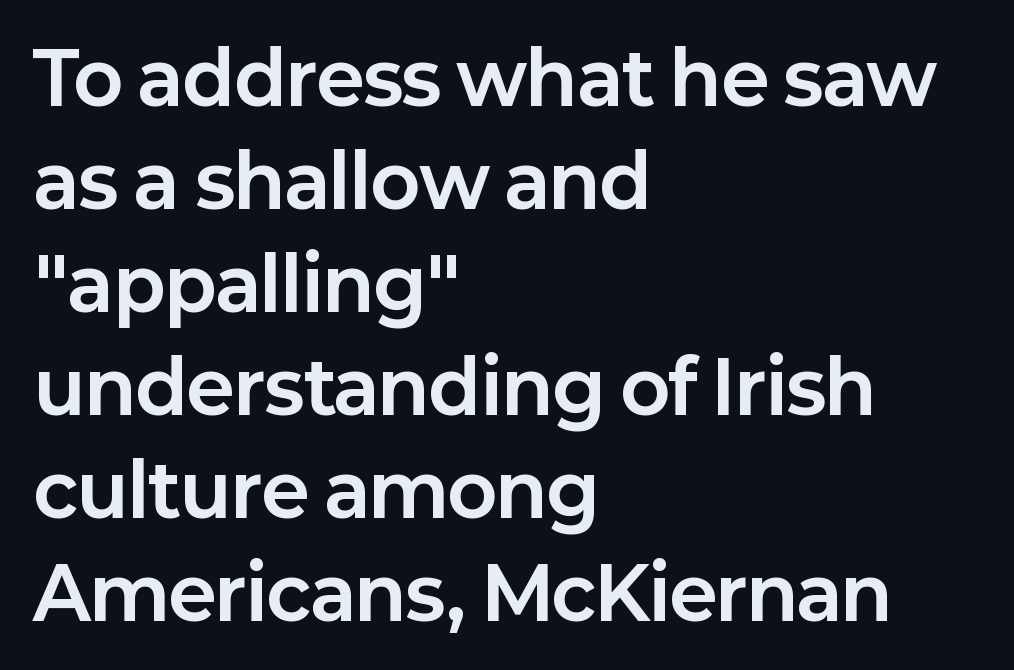
{"serif": "no", "italic": "no", "bold": "yes", "weight": "bold", "width": "normal", "stroke_contrast": "low", "x_height": "medium", "monospaced": "no", "underline": "no", "align": "left", "line_spacing": "normal", "line_spacing_ratio": 1.41, "letter_spacing": "normal", "letter_spacing_em": 0.0, "glyph_px": 73}
